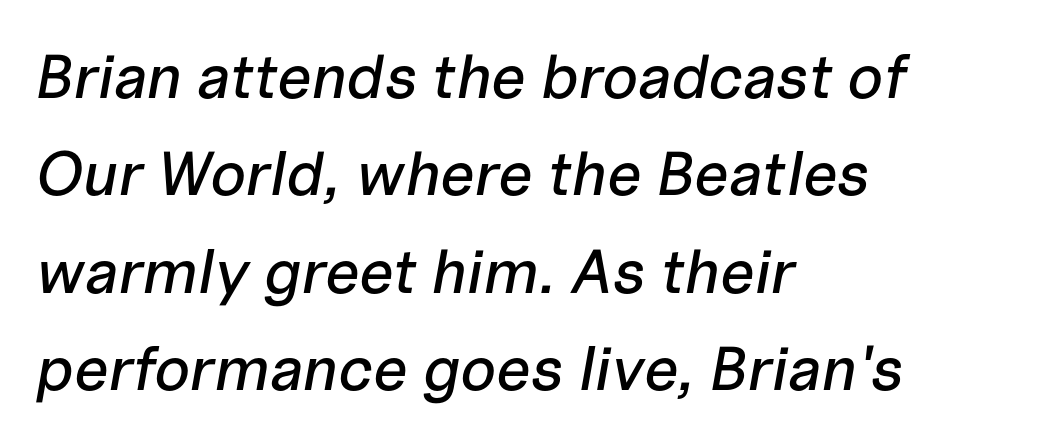
{"italic": "yes", "lean": "right", "slant_degrees": 10, "width": "normal", "stroke_contrast": "low", "x_height": "medium", "monospaced": "no", "underline": "no", "align": "left", "line_spacing": "normal", "line_spacing_ratio": 1.57, "letter_spacing": "normal", "letter_spacing_em": 0.0, "glyph_px": 62}
